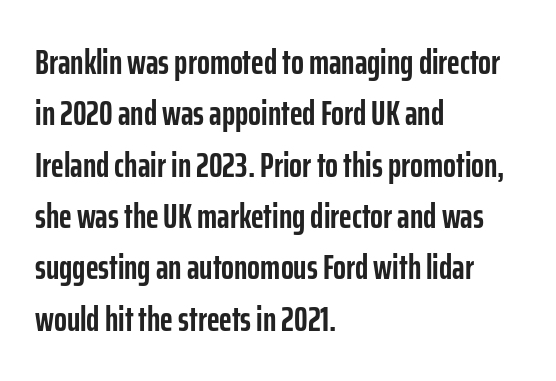
All the whitespace from short lines collects on the right. The space between consecutive lines is moderate. The passage shown has conventional tracking throughout. Varying glyph widths throughout — classic text-font behaviour.
